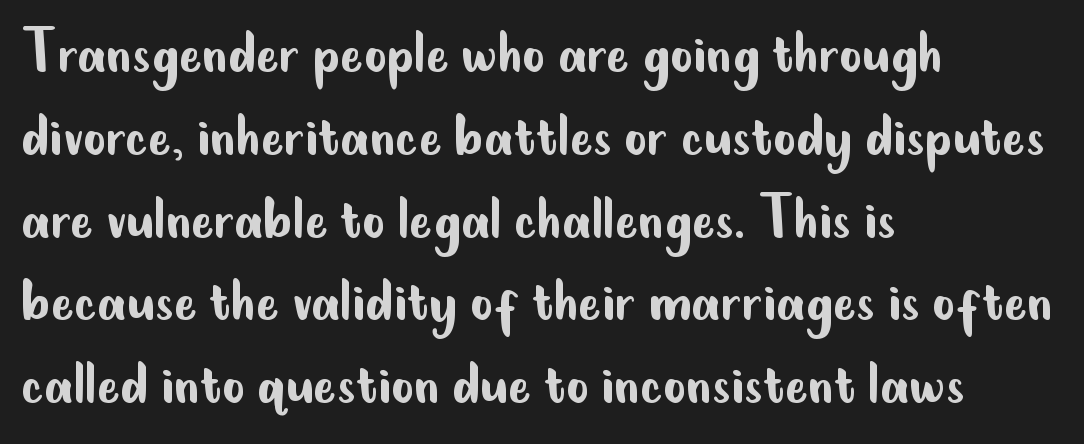
The image shows 69 px regular-weight, condensed sans-serif type, upright; set left-aligned, line spacing 1.2x, normal letter spacing, not underlined; low stroke contrast and a small x-height.
